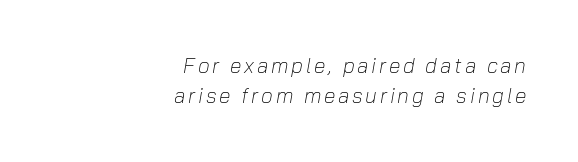
{"italic": "yes", "lean": "right", "slant_degrees": 10, "bold": "no", "underline": "no", "align": "right", "line_spacing": "normal", "line_spacing_ratio": 1.45, "glyph_px": 21}
